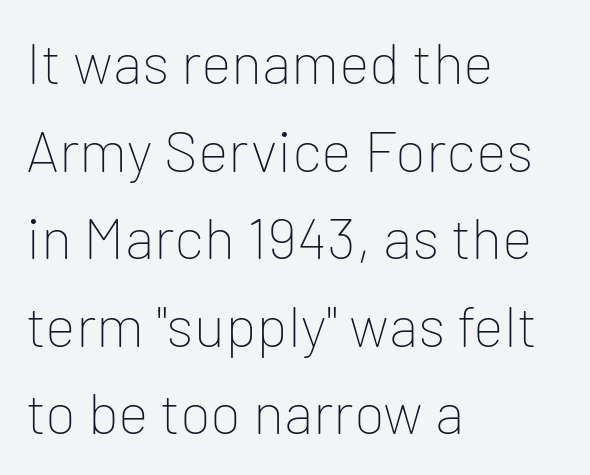
{"serif": "no", "italic": "no", "bold": "no", "weight": "thin", "width": "normal", "stroke_contrast": "low", "x_height": "medium", "monospaced": "no", "underline": "no", "align": "left", "line_spacing": "normal", "line_spacing_ratio": 1.51, "letter_spacing": "normal", "letter_spacing_em": 0.0, "glyph_px": 58}
